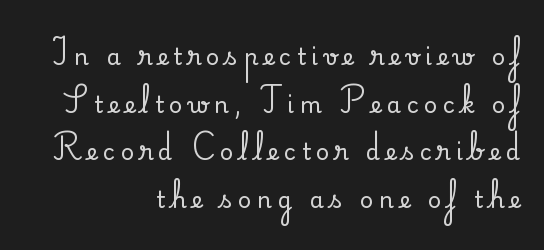
{"italic": "no", "underline": "no", "align": "right", "line_spacing": "loose", "line_spacing_ratio": 2.07, "letter_spacing": "wide", "letter_spacing_em": 0.24, "glyph_px": 23}
